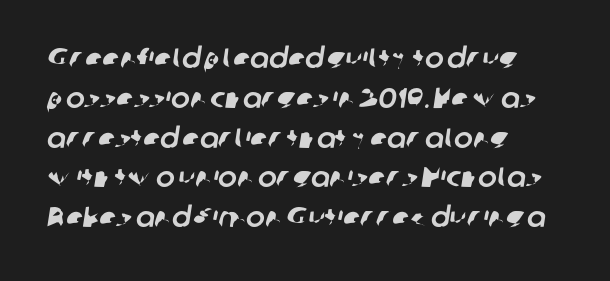
Descenders hang freely into open space. The typeface chosen for these lines omits serifs. One glance says typical: line gaps are just what's usual. Teacher's note: observe the even left margin — that is flush-left alignment. Here the glyphs are tracked normally, forming tight word shapes. Think of a printed novel: that variable character pitch is what you see here.
